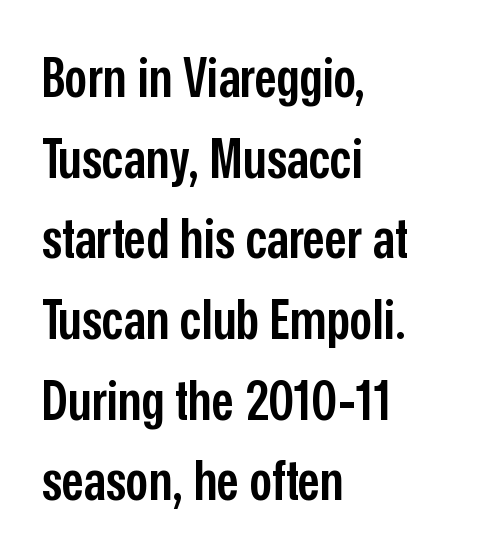
Q: Is the text bold? A: Semi-bold.
Q: Is the text italic (slanted)? A: No, it is upright.
Q: Is the typeface a serif or a sans-serif typeface? A: Sans-serif.
Q: Is the text underlined? A: No.
Q: How is the paragraph aligned? A: Left-aligned.
Q: Is the spacing between letters normal or unusually wide? A: Normal.
Q: Is the spacing between lines tight, normal or loose? A: Normal.
Q: Width (condensed, normal, or wide)? A: Condensed.
Q: Stroke contrast? A: Low.
Q: x-height? A: Medium.
Q: Monospaced? A: No.
